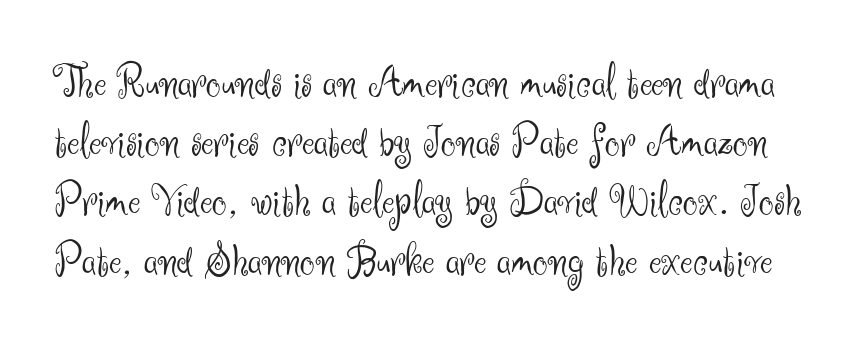
{"serif": "no", "italic": "no", "bold": "no", "weight": "light", "width": "normal", "stroke_contrast": "medium", "x_height": "small", "monospaced": "no", "underline": "no", "line_spacing": "normal", "line_spacing_ratio": 1.26, "letter_spacing": "normal", "letter_spacing_em": 0.0, "glyph_px": 47}
